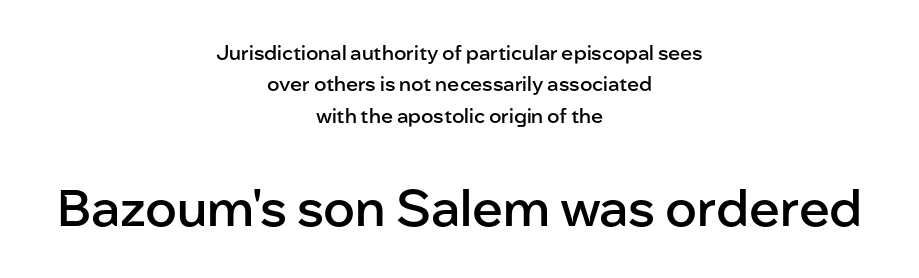
The text was rendered using a sans face with plain stroke endings. Normally led — the rows are evenly, conventionally spaced. These two chunks differ in scale, with the bottom chunk taking the larger measure. Compared with an ordinary text face, these strokes are moderately heavier — a semibold. Tall strokes in this sample are plumb rather than angled. Just letters on the line, the space beneath them empty.
